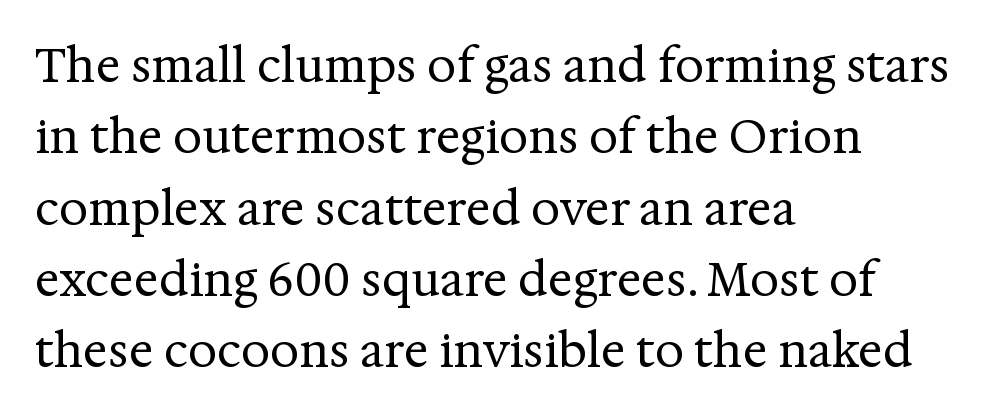
One glance says typical: line gaps are just what's usual. The space beneath each line is pristine and unruled. The letters advance in unequal steps, a hallmark of proportional type. Stems here are at most as thick as an everyday book face. Leftover space on each line is placed entirely after the last word.
